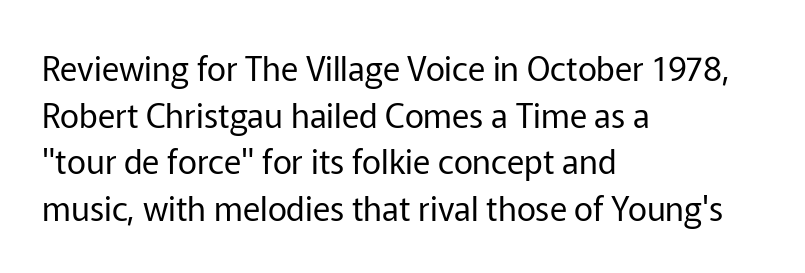
Q: Is the text bold? A: No.
Q: Is the text italic (slanted)? A: No, it is upright.
Q: Is the typeface a serif or a sans-serif typeface? A: Sans-serif.
Q: Is the text underlined? A: No.
Q: How is the paragraph aligned? A: Left-aligned.
Q: Is the spacing between letters normal or unusually wide? A: Normal.
Q: Is the spacing between lines tight, normal or loose? A: Normal.
Q: Width (condensed, normal, or wide)? A: Normal.
Q: Stroke contrast? A: Low.
Q: x-height? A: Medium.
Q: Monospaced? A: No.
